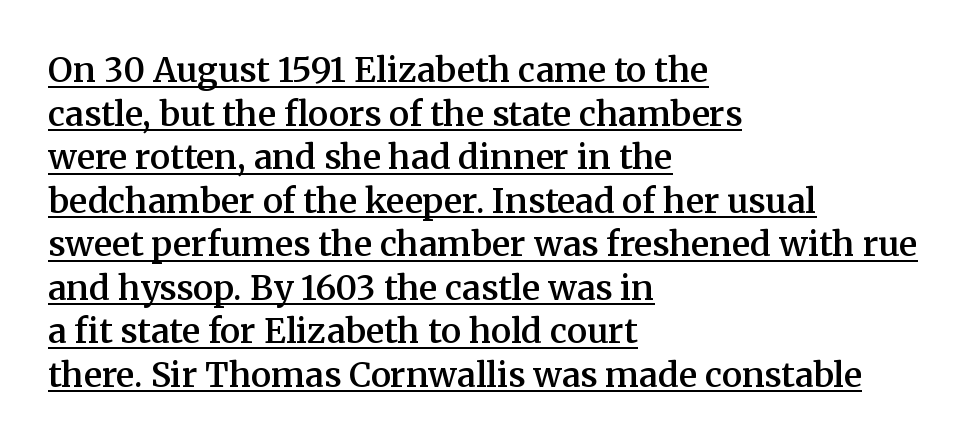
{"serif": "yes", "italic": "no", "bold": "semi", "weight": "semibold", "width": "normal", "stroke_contrast": "medium", "x_height": "medium", "monospaced": "no", "underline": "yes", "align": "left", "line_spacing": "normal", "line_spacing_ratio": 1.28, "letter_spacing": "normal", "letter_spacing_em": 0.0, "glyph_px": 34}
